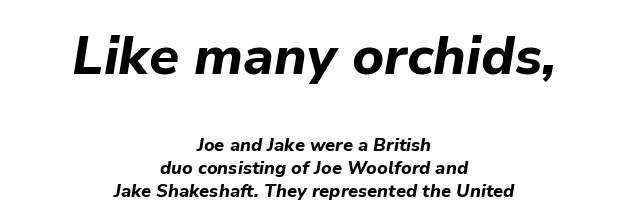
Q: Is the text bold? A: Yes.
Q: Is the text italic (slanted)? A: Yes, it leans right by about 9 degrees.
Q: Is the text underlined? A: No.
Q: How is the paragraph aligned? A: Centered.
Q: Is the spacing between letters normal or unusually wide? A: Normal.
Q: Is the spacing between lines tight, normal or loose? A: Normal.
Q: Which block of text is set in a larger size, the first (top) or the second (bottom)? A: The first (top) one.
Q: Width (condensed, normal, or wide)? A: Normal.
Q: Stroke contrast? A: Low.
Q: x-height? A: Medium.
Q: Monospaced? A: No.
